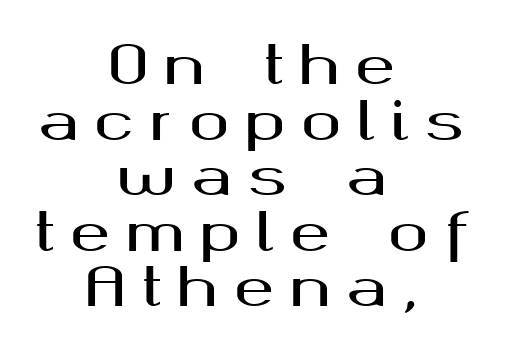
The image shows 54 px wide sans-serif type, upright; set centered, tight line spacing (1.03x), unusually wide letter spacing (+0.29 em), not underlined; medium stroke contrast and a medium x-height.
